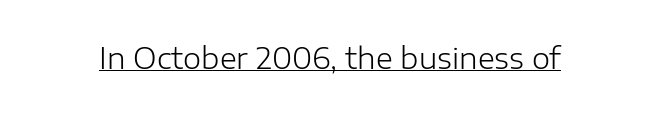
Think of a printed novel: that variable character pitch is what you see here. Nope, not italic — everything's standing straight. What stands out about the letter spacing? Nothing — it is the standard amount. Students, observe the line beneath the letters — that is underlining. The type family on display is of the sans-serif kind. Caption: face not bold, strokes unweighted.
